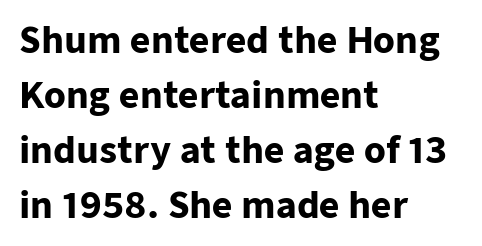
The image shows 35 px heavy sans-serif type, upright; set left-aligned, normal line spacing (1.57x), normal letter spacing, not underlined; low stroke contrast and a medium x-height.
